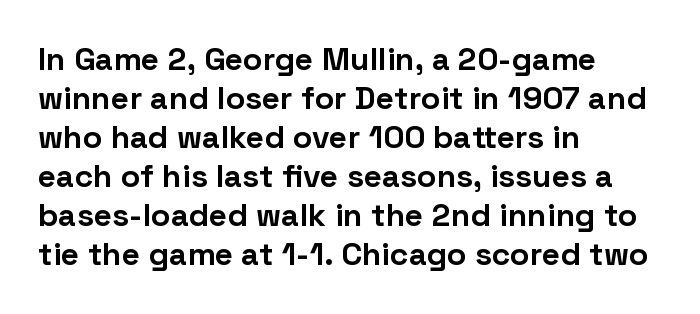
The image shows 32 px bold sans-serif type, upright; set left-aligned, line spacing 1.22x, normal letter spacing, not underlined; low stroke contrast and a medium x-height.
